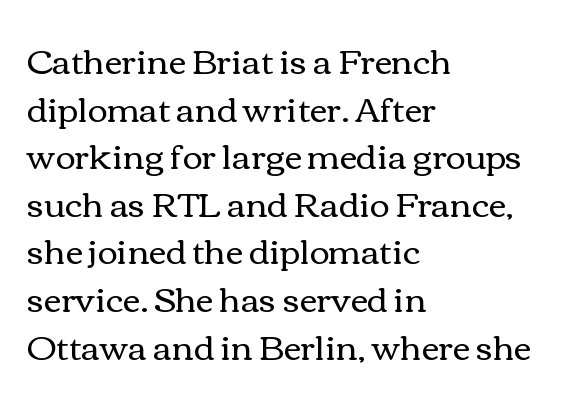
Q: Is the text bold? A: No.
Q: Is the text italic (slanted)? A: No, it is upright.
Q: Is the text underlined? A: No.
Q: How is the paragraph aligned? A: Left-aligned.
Q: Is the spacing between letters normal or unusually wide? A: Normal.
Q: Is the spacing between lines tight, normal or loose? A: Normal.
Q: Width (condensed, normal, or wide)? A: Wide.
Q: x-height? A: Medium.
Q: Monospaced? A: No.
